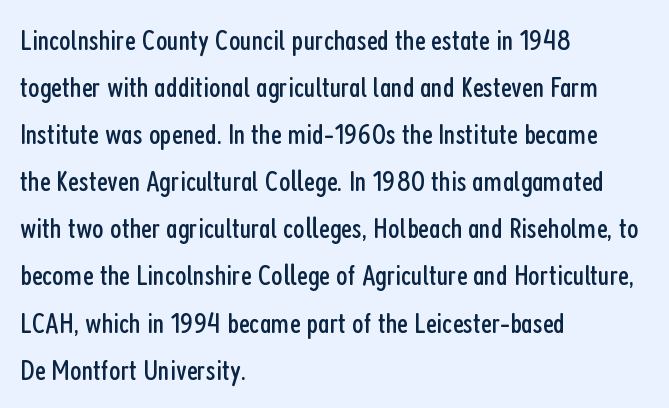
{"serif": "no", "italic": "no", "bold": "no", "weight": "regular", "width": "condensed", "stroke_contrast": "low", "x_height": "medium", "monospaced": "no", "underline": "no", "align": "left", "line_spacing": "normal", "line_spacing_ratio": 1.57, "letter_spacing": "normal", "letter_spacing_em": 0.0, "glyph_px": 30}
